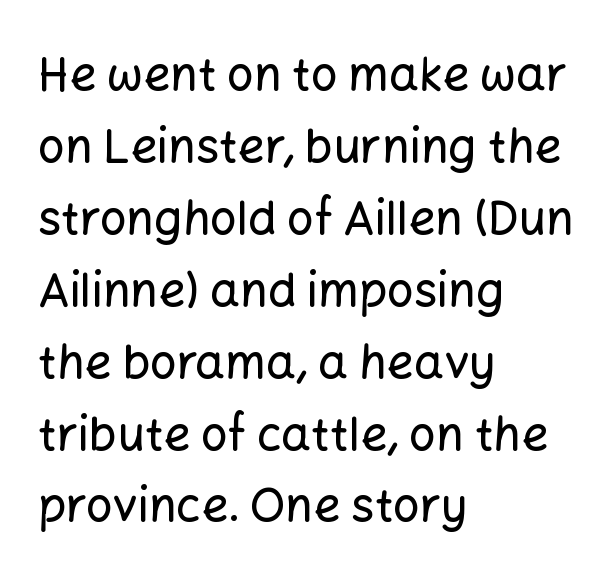
The letters advance in unequal steps, a hallmark of proportional type. Underlining? Definitely not there. The passage shown is typeset with a sans-serif family. A typesetter would call this zero additional tracking. Quick note: not italic, upright.
